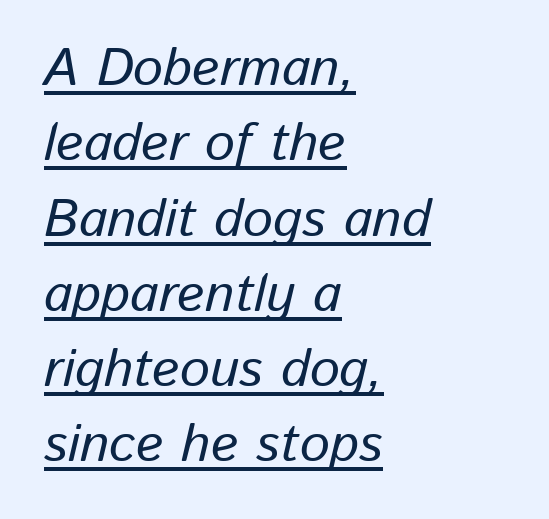
{"italic": "yes", "lean": "right", "slant_degrees": 13, "width": "normal", "stroke_contrast": "low", "x_height": "medium", "monospaced": "no", "underline": "yes", "align": "left", "line_spacing": "normal", "line_spacing_ratio": 1.42, "letter_spacing": "normal", "letter_spacing_em": 0.0, "glyph_px": 53}
